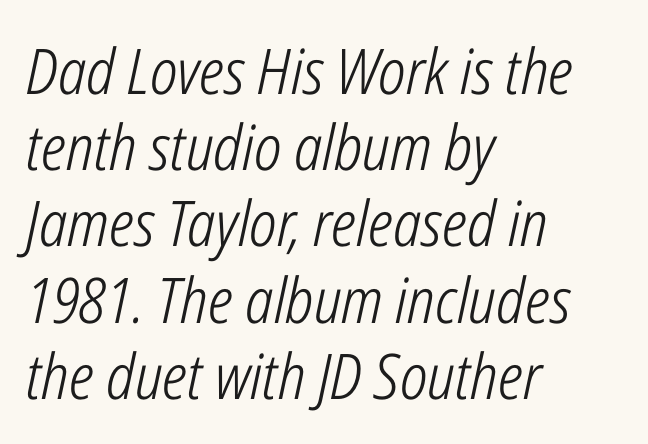
{"italic": "yes", "lean": "right", "slant_degrees": 12, "bold": "no", "weight": "light", "width": "condensed", "stroke_contrast": "low", "x_height": "medium", "monospaced": "no", "underline": "no", "align": "left", "line_spacing_ratio": 1.21, "letter_spacing": "normal", "letter_spacing_em": 0.0, "glyph_px": 63}
